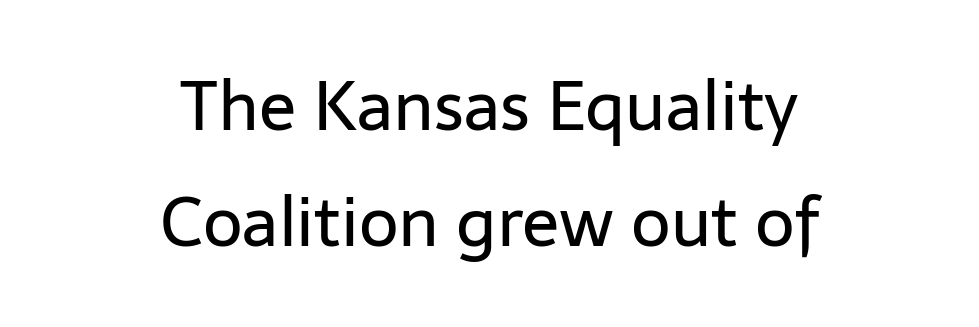
{"serif": "no", "italic": "no", "bold": "no", "weight": "regular", "width": "normal", "stroke_contrast": "low", "x_height": "medium", "monospaced": "no", "underline": "no", "align": "center", "line_spacing": "normal", "line_spacing_ratio": 1.68, "letter_spacing": "normal", "letter_spacing_em": 0.0, "glyph_px": 69}
